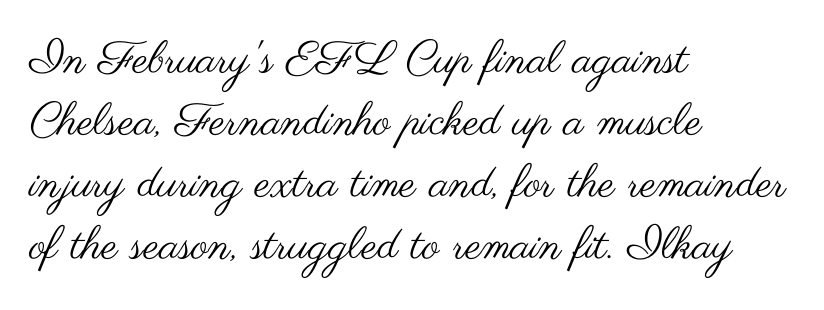
The image shows 45 px regular-weight, wide sans-serif type; set left-aligned, normal line spacing (1.38x), normal letter spacing, not underlined; medium stroke contrast and a small x-height.
